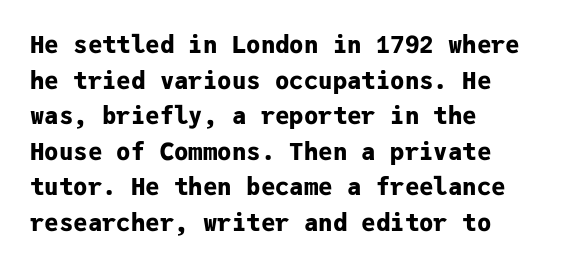
The image shows 24 px bold type, upright; set left-aligned, normal line spacing (1.48x), normal letter spacing, not underlined.
